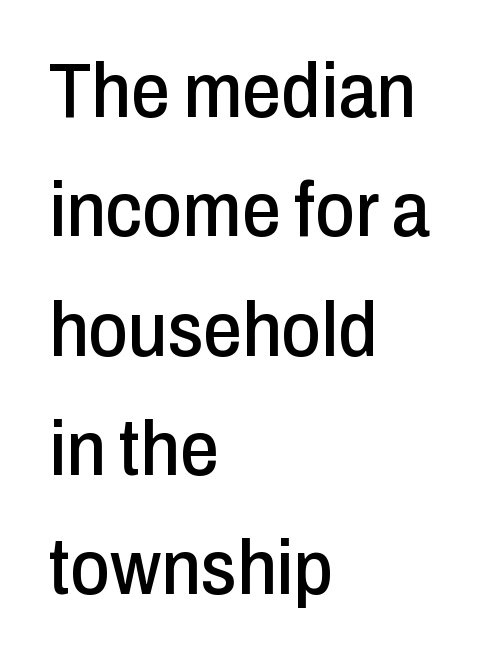
Character widths vary here, with narrow letters taking less room than wide ones. The lettering holds an erect, upright posture throughout. The lines are quadded left. What's the leading like? Ordinary, nothing unusual. Plain, unruled lines of type.
